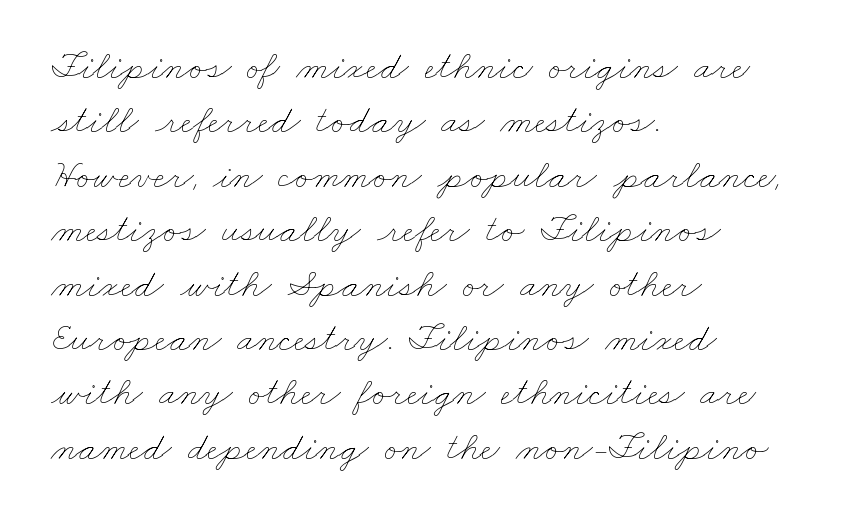
{"bold": "no", "weight": "thin", "width": "wide", "stroke_contrast": "low", "x_height": "small", "monospaced": "no", "underline": "no", "align": "left", "line_spacing": "normal", "line_spacing_ratio": 1.36, "letter_spacing": "normal", "letter_spacing_em": 0.0, "glyph_px": 40}
